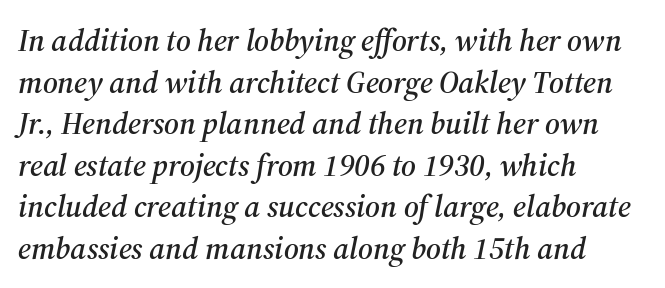
Emphasis-style slanted type is in use. Each new line begins a customary step beneath the previous one. The lines are quadded left. These lines are rendered in a variable-pitch font.
